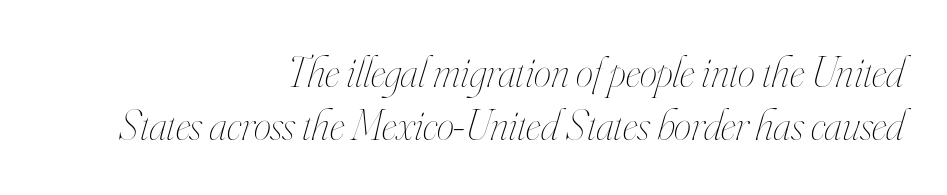
An italicized treatment has been applied to the whole sample. The zone under the glyphs is completely vacant. Alignment: flush right. Proportional: the letters do not fall into vertical columns.
